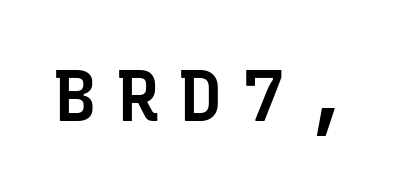
{"serif": "no", "italic": "no", "bold": "semi", "weight": "semibold", "width": "normal", "stroke_contrast": "low", "x_height": "medium", "monospaced": "yes", "underline": "no", "letter_spacing": "wide", "letter_spacing_em": 0.27, "glyph_px": 72}
